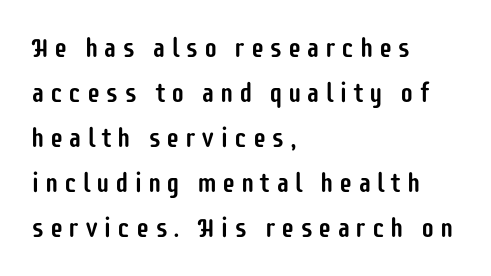
{"italic": "no", "underline": "no", "align": "left", "line_spacing": "normal", "line_spacing_ratio": 1.67, "glyph_px": 27}
